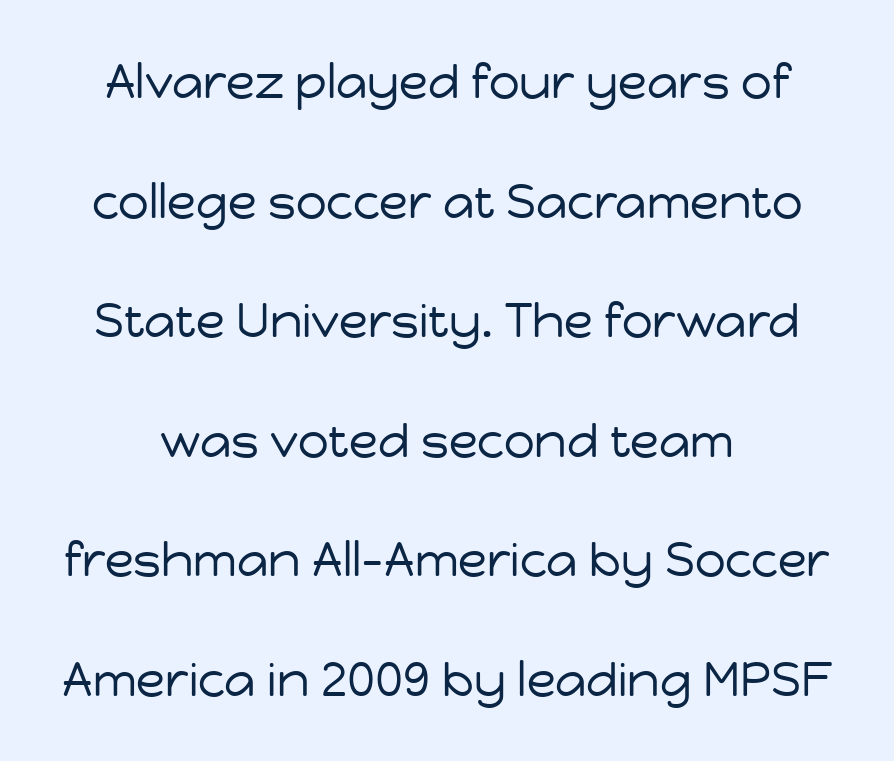
In terms of letterform style, serifs are entirely absent. You could not count columns in this text — the font is proportionally spaced. Vertically, the passage feels expansive, rows floating well apart. The passage shown has conventional tracking throughout.
